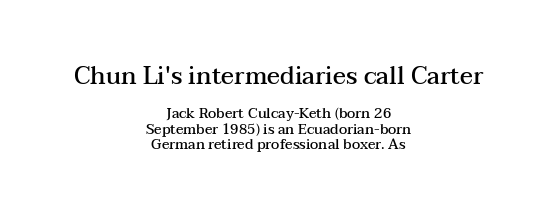
{"italic": "no", "bold": "semi", "underline": "no", "align": "center", "line_spacing": "tight", "line_spacing_ratio": 1.12, "letter_spacing": "normal", "letter_spacing_em": 0.0, "larger_block": "first", "size_ratio": 1.71, "glyph_px": 24}
